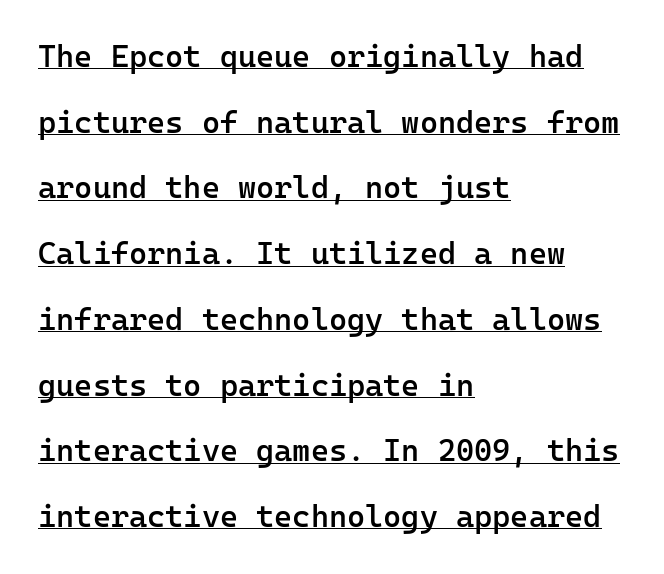
The image shows 31 px semibold sans-serif type, upright, monospaced; set left-aligned, loose line spacing (2.12x), normal letter spacing, underlined; low stroke contrast and a medium x-height.
